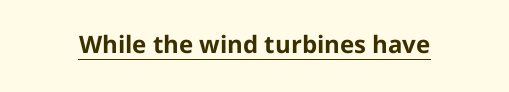
Q: Is the text bold? A: Yes.
Q: Is the text italic (slanted)? A: No, it is upright.
Q: Is the text underlined? A: Yes.
Q: Is the spacing between letters normal or unusually wide? A: Normal.
